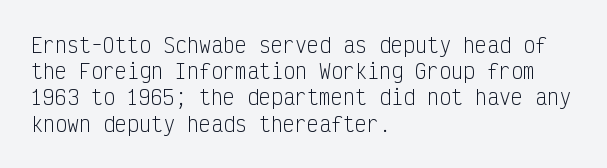
{"italic": "no", "bold": "no", "underline": "no", "align": "left", "line_spacing": "normal", "line_spacing_ratio": 1.31, "letter_spacing": "normal", "letter_spacing_em": 0.0, "glyph_px": 20}
